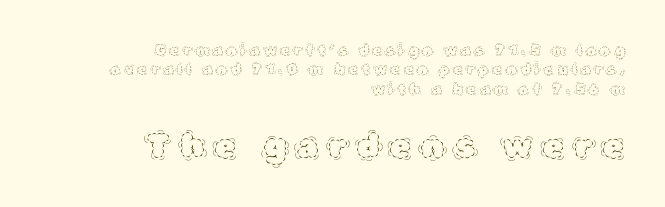
Right-aligned paragraph, ragged on the left. Glance below the letters and you will spot only blank space. You could not count columns in this text — the font is proportionally spaced. Compared with typical paragraphs, the rows here are spaced about the same. The lettering stays uniformly vertical, giving the passage a roman look.
